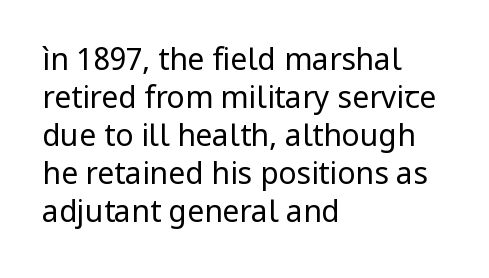
Stems and bowls with no extra thickness — not bold. You could call the tracking neutral — neither tight nor loose. Is this a fixed-width face? No — the glyphs have proportional, varying widths. The font family rendered here belongs to the sans-serif group.
